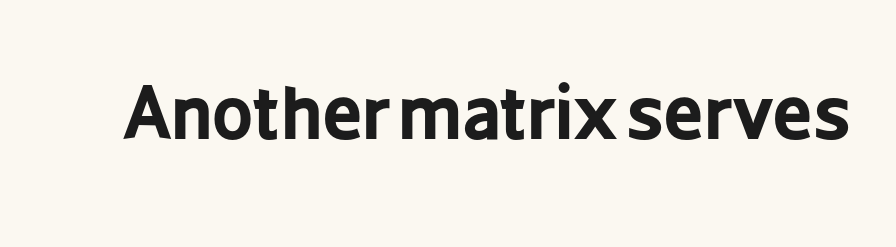
The image shows 71 px bold, condensed sans-serif type, upright; set normal letter spacing, not underlined; low stroke contrast and a medium x-height.
